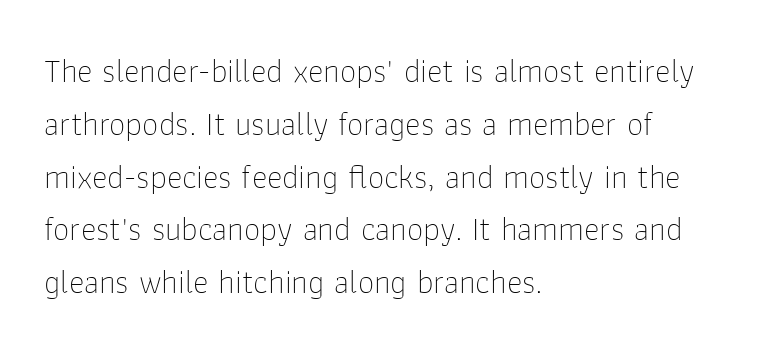
The image shows 33 px thin sans-serif type, upright; set left-aligned, normal line spacing (1.6x), normal letter spacing, not underlined; low stroke contrast and a medium x-height.
